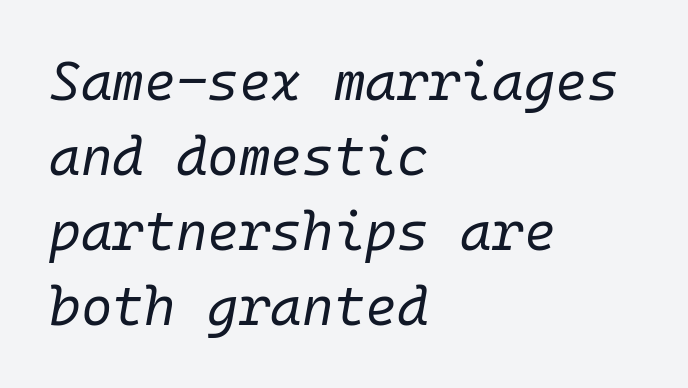
{"italic": "yes", "lean": "right", "slant_degrees": 10, "bold": "no", "weight": "regular", "width": "normal", "stroke_contrast": "low", "x_height": "medium", "monospaced": "yes", "underline": "no", "align": "left", "line_spacing": "normal", "line_spacing_ratio": 1.39, "letter_spacing": "normal", "letter_spacing_em": 0.0, "glyph_px": 54}
